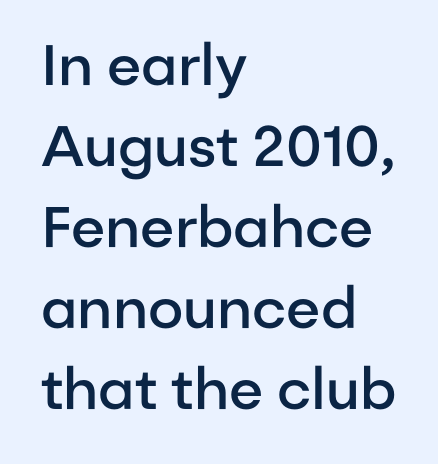
The image shows 57 px semibold sans-serif type, upright; set left-aligned, normal line spacing (1.42x), normal letter spacing, not underlined; low stroke contrast and a medium x-height.
